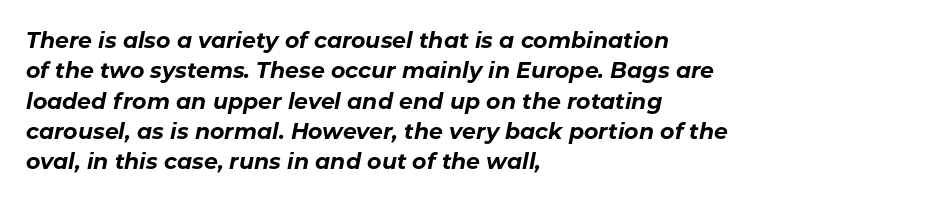
Q: Is the text bold? A: Yes.
Q: Is the text italic (slanted)? A: Yes, it leans right by about 11 degrees.
Q: Is the text underlined? A: No.
Q: How is the paragraph aligned? A: Left-aligned.
Q: Is the spacing between letters normal or unusually wide? A: Normal.
Q: Is the spacing between lines tight, normal or loose? A: Normal.
